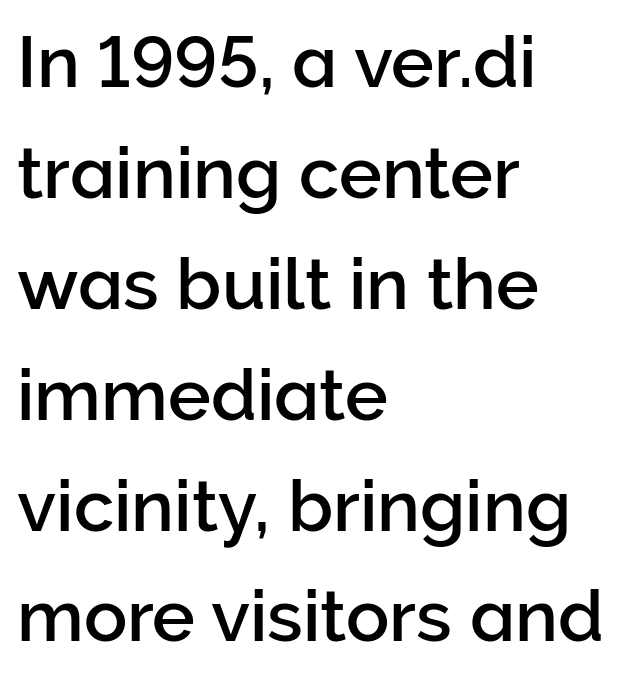
The image shows 72 px sans-serif type, upright; set left-aligned, normal line spacing (1.54x), normal letter spacing, not underlined; low stroke contrast and a medium x-height.
